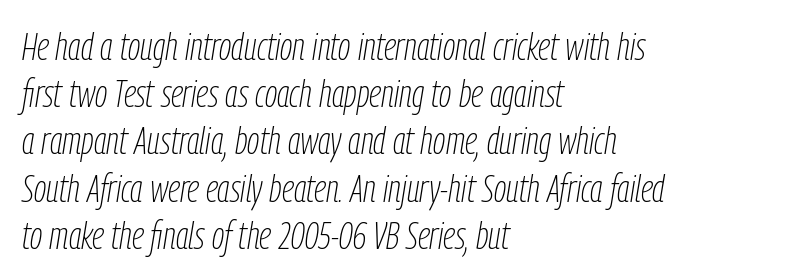
The whole block is typeset with a tilt. Look at the tracking — it's just the regular setting, nothing added. No heavy texture on the line: the type isn't bold. The rendering anchors every line to the left-hand side. A typesetter would call this proportional, since set widths differ per character. Descenders are the only things crossing below the line.
